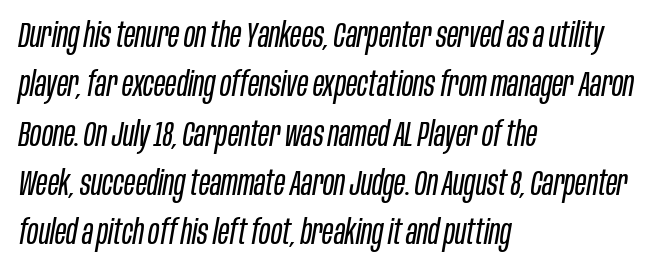
Does the copy run flush right? No — it runs flush left. Rule under the text: the space is simply empty. The whole block is typeset with a tilt. Baseline-to-baseline distance is the conventional proportion of letter height.
